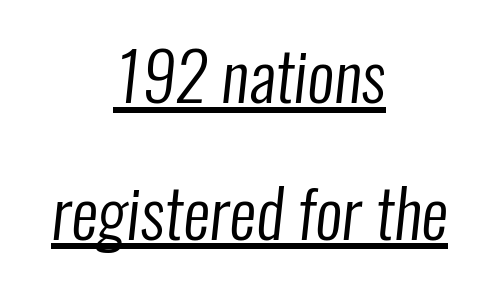
Quick note: interline space is abundant. Character widths vary here, with narrow letters taking less room than wide ones. Check where the strokes stop: nothing finishes them off — pure sans. The font is comparable to plain body text, perhaps lighter.
